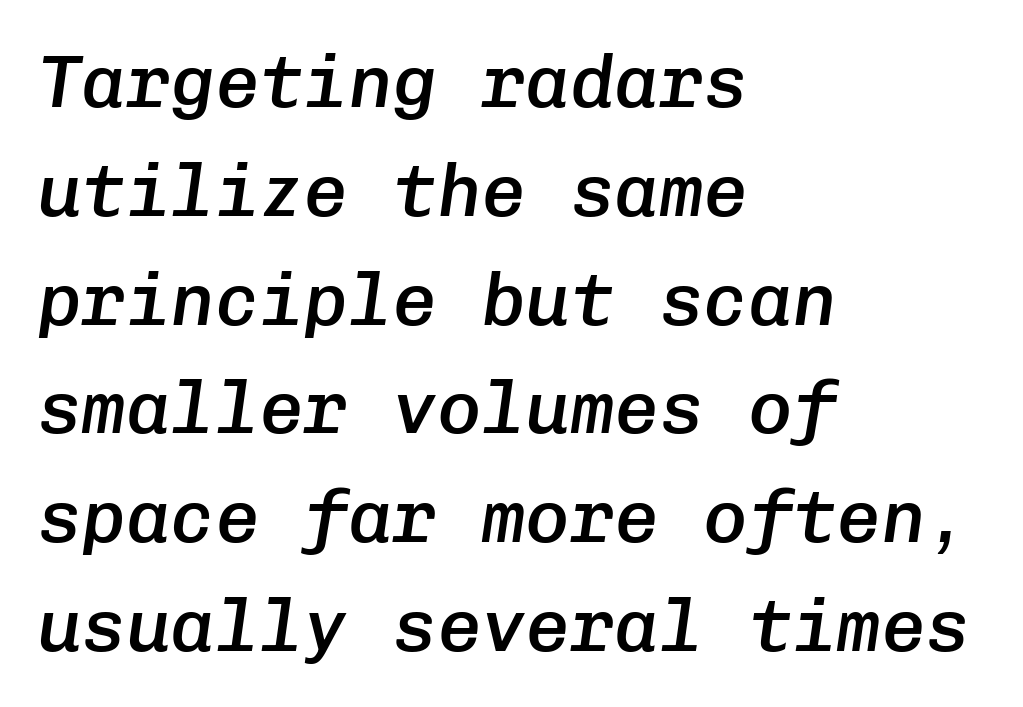
{"italic": "yes", "lean": "right", "slant_degrees": 8, "bold": "semi", "weight": "semibold", "width": "normal", "stroke_contrast": "low", "x_height": "medium", "monospaced": "yes", "underline": "no", "align": "left", "line_spacing": "normal", "line_spacing_ratio": 1.47, "letter_spacing": "normal", "letter_spacing_em": 0.0, "glyph_px": 74}
